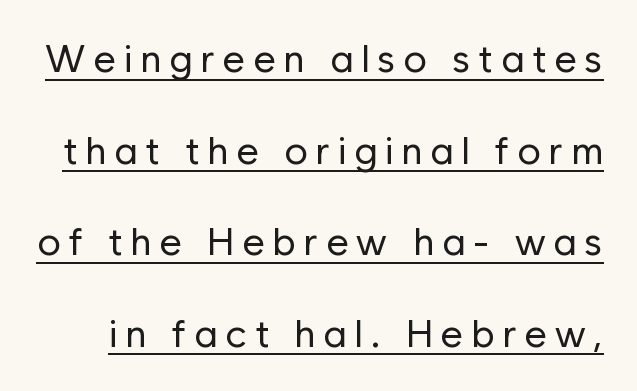
{"serif": "no", "italic": "no", "bold": "no", "weight": "regular", "width": "normal", "stroke_contrast": "low", "x_height": "medium", "monospaced": "no", "underline": "yes", "line_spacing": "loose", "line_spacing_ratio": 2.35, "letter_spacing": "wide", "letter_spacing_em": 0.2, "glyph_px": 39}
